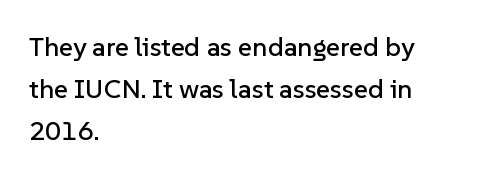
{"italic": "no", "underline": "no", "align": "left", "line_spacing": "normal", "line_spacing_ratio": 1.55, "letter_spacing": "normal", "letter_spacing_em": 0.0, "glyph_px": 27}
